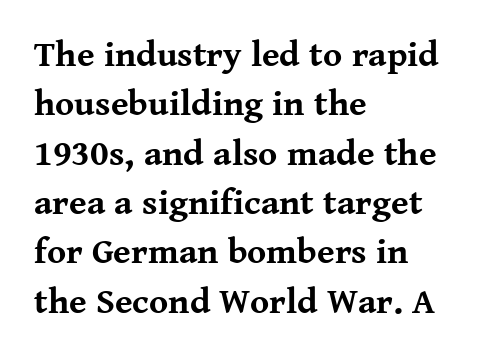
{"serif": "yes", "italic": "no", "bold": "yes", "weight": "bold", "width": "normal", "stroke_contrast": "medium", "x_height": "medium", "monospaced": "no", "underline": "no", "align": "left", "line_spacing": "normal", "line_spacing_ratio": 1.37, "letter_spacing": "normal", "letter_spacing_em": 0.0, "glyph_px": 36}
